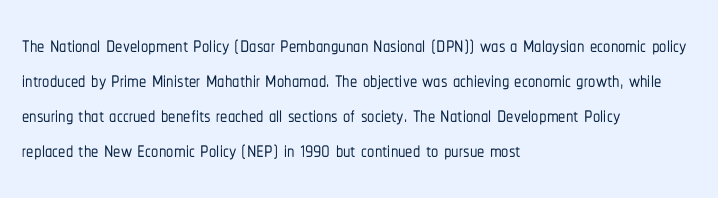
Letterform terminals end flat and unadorned throughout the passage. Here the designer chose a conventional face with non-uniform glyph widths. The axis of the letterforms is exactly vertical. How are the letters spaced? Ordinarily, with no added tracking. The ragged edge is on the right, which tells us the setting is flush left.
